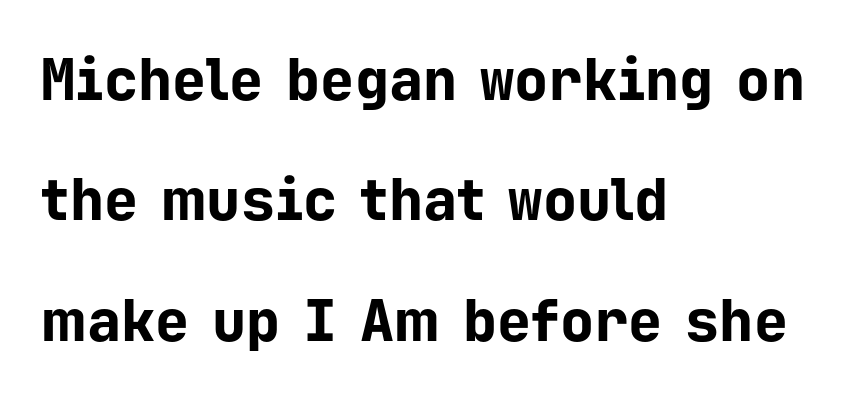
The image shows 57 px bold sans-serif type, upright, monospaced; set left-aligned, loose line spacing (2.11x), normal letter spacing, not underlined; low stroke contrast and a medium x-height.
